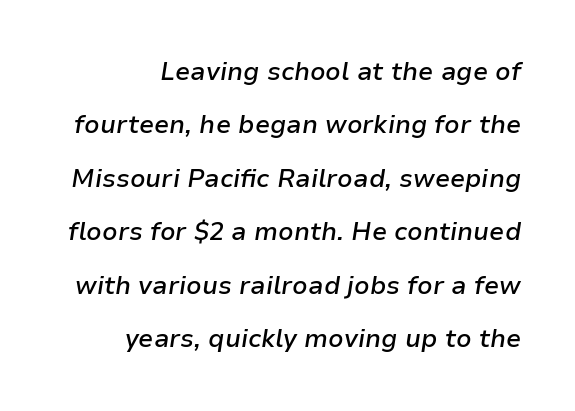
Q: Is the text bold? A: Semi-bold.
Q: Is the text italic (slanted)? A: Yes, it leans right by about 9 degrees.
Q: Is the text underlined? A: No.
Q: How is the paragraph aligned? A: Right-aligned.
Q: Is the spacing between letters normal or unusually wide? A: Normal.
Q: Is the spacing between lines tight, normal or loose? A: Loose.
